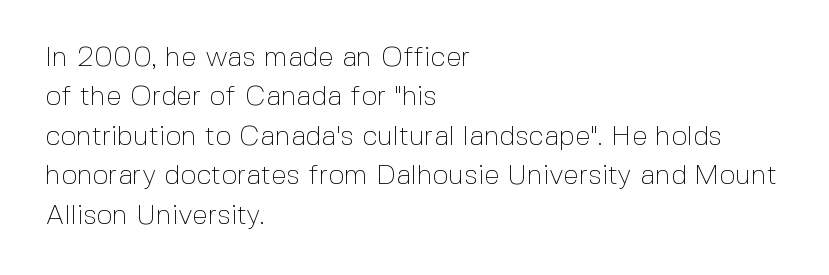
Q: Is the text bold? A: No.
Q: Is the text italic (slanted)? A: No, it is upright.
Q: Is the typeface a serif or a sans-serif typeface? A: Sans-serif.
Q: Is the text underlined? A: No.
Q: How is the paragraph aligned? A: Left-aligned.
Q: Is the spacing between letters normal or unusually wide? A: Normal.
Q: Is the spacing between lines tight, normal or loose? A: Normal.
Q: Width (condensed, normal, or wide)? A: Normal.
Q: x-height? A: Medium.
Q: Monospaced? A: No.
